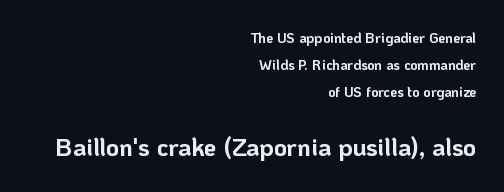
Q: Is the text bold? A: Yes.
Q: Is the text italic (slanted)? A: No, it is upright.
Q: Is the text underlined? A: No.
Q: How is the paragraph aligned? A: Right-aligned.
Q: Is the spacing between letters normal or unusually wide? A: Normal.
Q: Is the spacing between lines tight, normal or loose? A: Loose.
Q: Which block of text is set in a larger size, the first (top) or the second (bottom)? A: The second (bottom) one.
